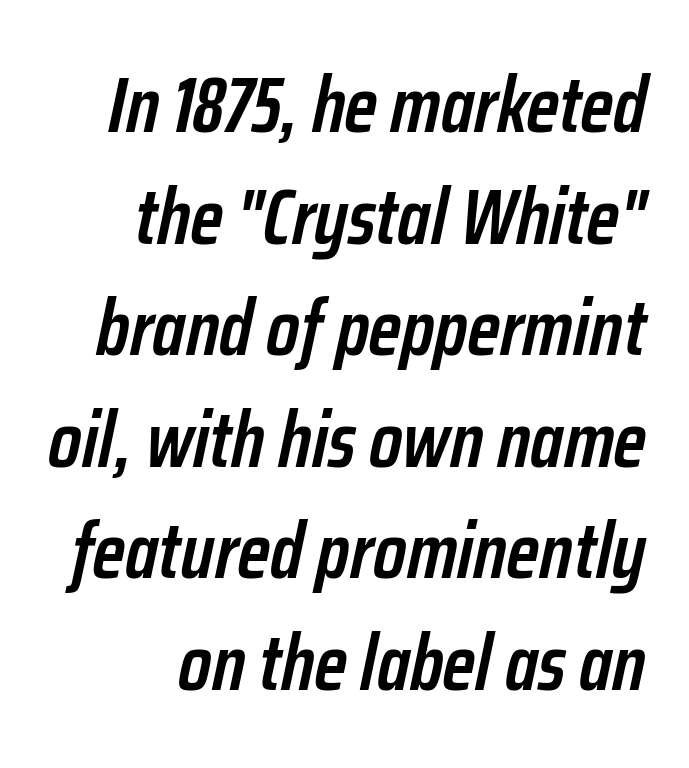
Q: Is the text bold? A: Semi-bold.
Q: Is the text italic (slanted)? A: Yes, it leans right by about 12 degrees.
Q: Is the text underlined? A: No.
Q: How is the paragraph aligned? A: Right-aligned.
Q: Is the spacing between letters normal or unusually wide? A: Normal.
Q: Is the spacing between lines tight, normal or loose? A: Normal.
Q: Width (condensed, normal, or wide)? A: Condensed.
Q: Stroke contrast? A: Low.
Q: x-height? A: Medium.
Q: Monospaced? A: No.
